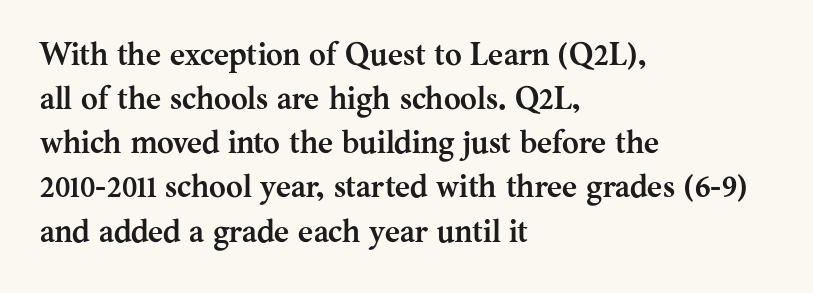
Quick note: underline off. Notice how the stems are strictly vertical — no italics here. The face used here is proportionally spaced, like ordinary book or web type. Between one letter and the next there's only the usual sliver of space.
